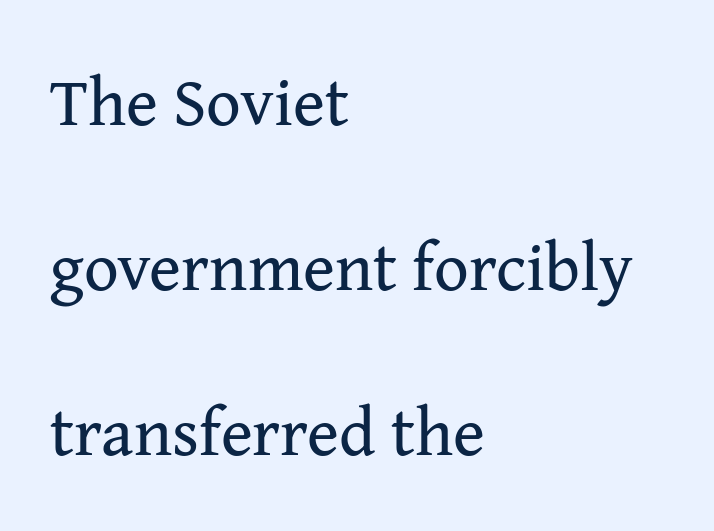
Horizontally, the lines are justified to the leading edge only. The type sits square on the baseline with zero lean. Glance below the letters and you will spot only blank space. Tracking here is standard; glyphs follow each other at the usual distance. A quiet, ordinary-to-light weight characterises the typeface. Varying glyph widths throughout — classic text-font behaviour.
